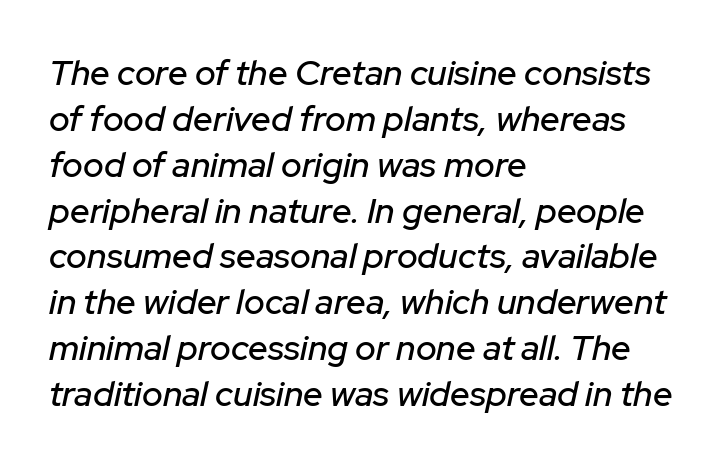
Q: Is the text italic (slanted)? A: Yes, it leans right by about 12 degrees.
Q: Is the text underlined? A: No.
Q: How is the paragraph aligned? A: Left-aligned.
Q: Is the spacing between letters normal or unusually wide? A: Normal.
Q: Is the spacing between lines tight, normal or loose? A: Normal.
Q: Width (condensed, normal, or wide)? A: Normal.
Q: Stroke contrast? A: Low.
Q: x-height? A: Medium.
Q: Monospaced? A: No.
